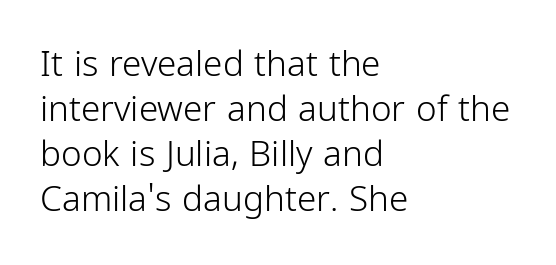
Q: Is the text bold? A: No.
Q: Is the text italic (slanted)? A: No, it is upright.
Q: Is the typeface a serif or a sans-serif typeface? A: Sans-serif.
Q: Is the text underlined? A: No.
Q: How is the paragraph aligned? A: Left-aligned.
Q: Is the spacing between letters normal or unusually wide? A: Normal.
Q: Is the spacing between lines tight, normal or loose? A: Normal.
Q: Width (condensed, normal, or wide)? A: Condensed.
Q: Stroke contrast? A: Low.
Q: x-height? A: Medium.
Q: Monospaced? A: No.
